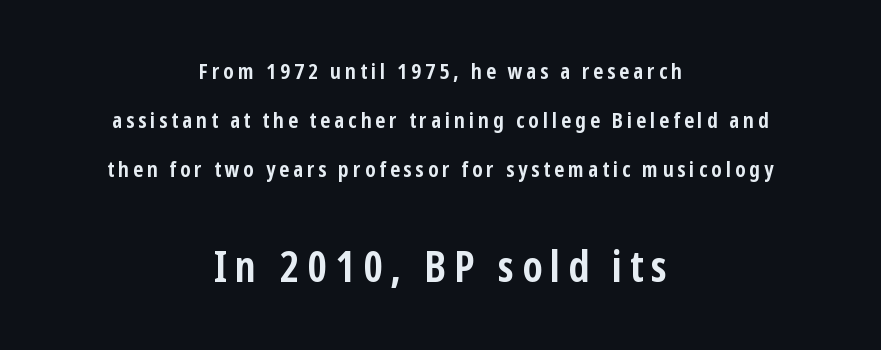
The image shows 43 px semibold, condensed sans-serif type, upright; set centered, loose line spacing (2.22x), not underlined; the second (bottom) block is 1.95x larger; low stroke contrast and a medium x-height.
